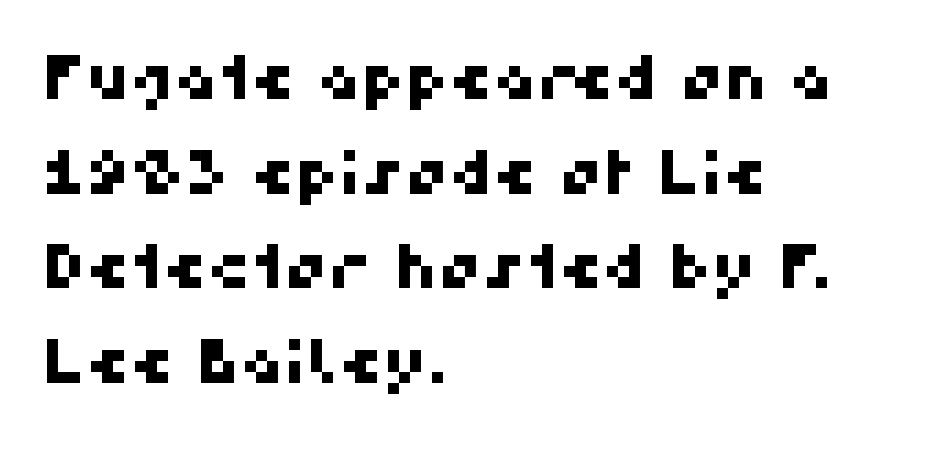
{"serif": "no", "width": "normal", "stroke_contrast": "high", "x_height": "medium", "monospaced": "no", "underline": "no", "align": "left", "line_spacing": "normal", "line_spacing_ratio": 1.55, "letter_spacing": "normal", "letter_spacing_em": 0.0, "glyph_px": 61}
